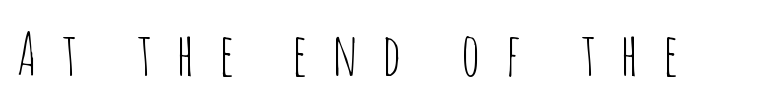
Q: Is the text bold? A: No.
Q: Is the text italic (slanted)? A: No, it is upright.
Q: Is the typeface a serif or a sans-serif typeface? A: Sans-serif.
Q: Is the text underlined? A: No.
Q: Is the spacing between letters normal or unusually wide? A: Unusually wide.
Q: Width (condensed, normal, or wide)? A: Condensed.
Q: Stroke contrast? A: Low.
Q: x-height? A: Large.
Q: Monospaced? A: No.
